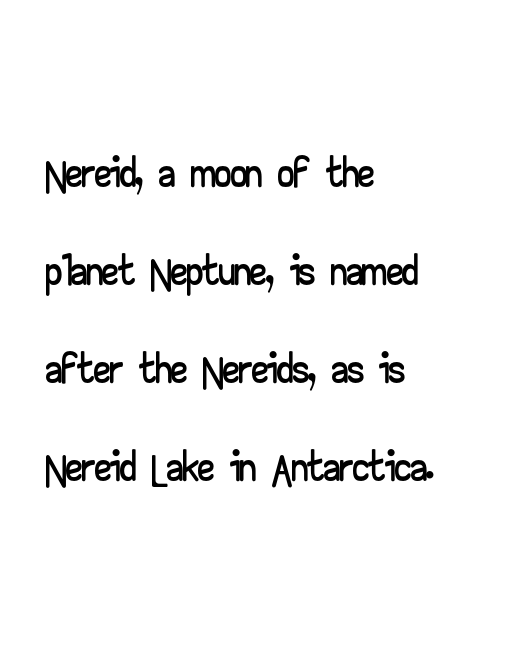
{"serif": "no", "italic": "no", "width": "wide", "stroke_contrast": "low", "x_height": "small", "monospaced": "no", "underline": "no", "align": "left", "line_spacing": "normal", "line_spacing_ratio": 1.51, "letter_spacing": "normal", "letter_spacing_em": 0.0, "glyph_px": 65}
